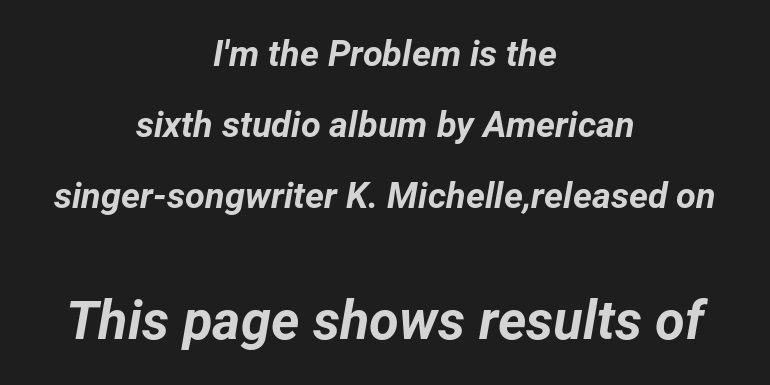
{"italic": "yes", "lean": "right", "slant_degrees": 12, "bold": "yes", "weight": "bold", "width": "normal", "stroke_contrast": "low", "x_height": "medium", "monospaced": "no", "underline": "no", "align": "center", "line_spacing": "loose", "line_spacing_ratio": 1.97, "letter_spacing": "normal", "letter_spacing_em": 0.0, "larger_block": "second", "size_ratio": 1.5, "glyph_px": 54}
